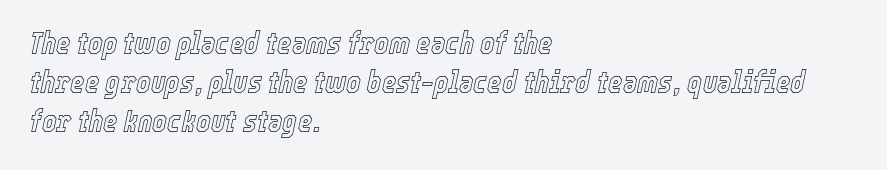
The image shows 31 px condensed type, italic (leaning right); set left-aligned, normal line spacing (1.26x), normal letter spacing, not underlined; a medium x-height.
